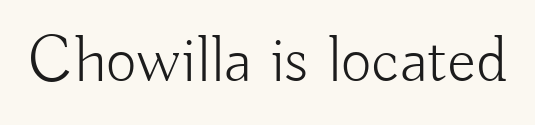
The image shows 67 px light sans-serif type, upright; set normal letter spacing, not underlined; low stroke contrast and a small x-height.
